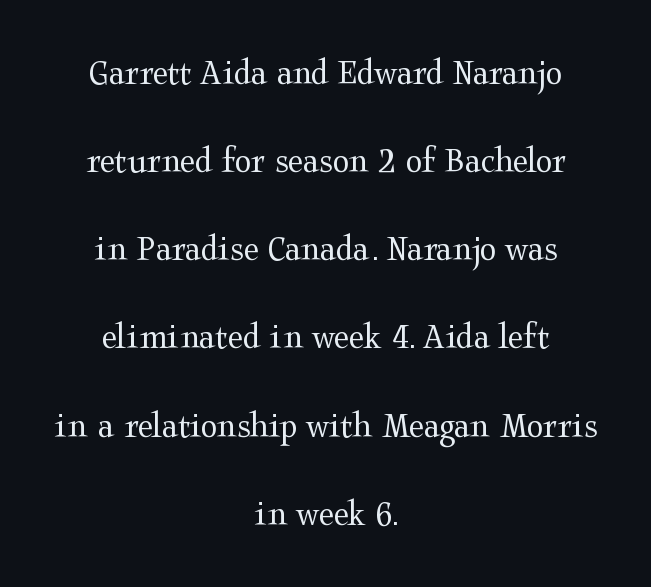
Q: Is the text bold? A: No.
Q: Is the text italic (slanted)? A: No, it is upright.
Q: Is the typeface a serif or a sans-serif typeface? A: Serif.
Q: Is the text underlined? A: No.
Q: How is the paragraph aligned? A: Centered.
Q: Is the spacing between letters normal or unusually wide? A: Normal.
Q: Is the spacing between lines tight, normal or loose? A: Loose.
Q: Width (condensed, normal, or wide)? A: Wide.
Q: Stroke contrast? A: Medium.
Q: x-height? A: Medium.
Q: Monospaced? A: No.
